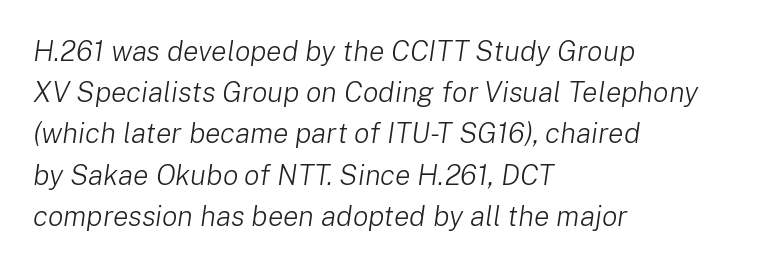
The image shows 29 px light type, italic (leaning right); set left-aligned, normal line spacing (1.42x), normal letter spacing, not underlined; low stroke contrast and a medium x-height.
